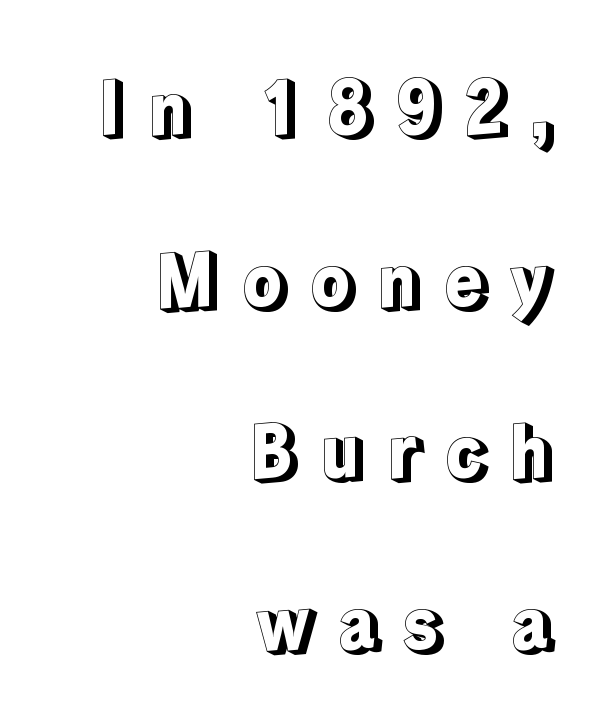
The image shows 74 px text type, upright; set right-aligned, loose line spacing (2.32x), unusually wide letter spacing (+0.28 em), not underlined; a medium x-height.
